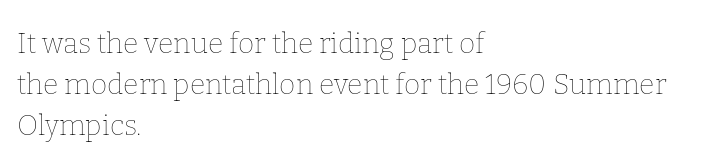
Spacing verdict: proportional, widths tailored to each character. Style check: upright. These lines are set flush left with a ragged right edge. The type is set solid horizontally, with unmodified tracking. A typesetter would call this leading conventional body-copy spacing.
